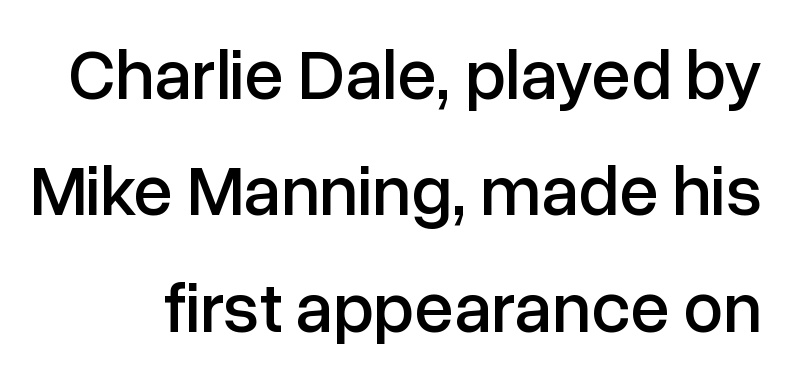
The image shows 71 px sans-serif type, upright; set normal line spacing (1.64x), normal letter spacing, not underlined; low stroke contrast and a medium x-height.
